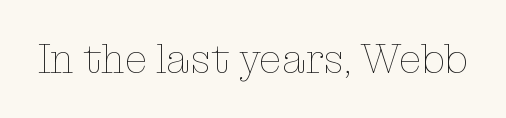
Note the varied advance widths — an 'i' is clearly narrower than an 'm'. No extra ink here — the face is not bold. This rendering leaves character spacing at its baseline value. Italic: no, the glyphs are upright roman. Bare-footed words on every line.
